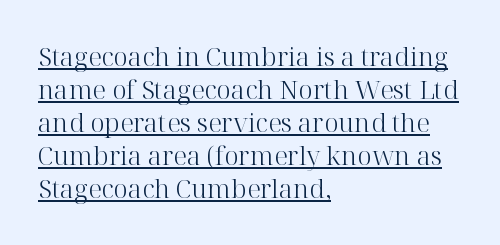
{"italic": "no", "bold": "no", "underline": "yes", "align": "left", "line_spacing": "normal", "line_spacing_ratio": 1.27, "letter_spacing": "normal", "letter_spacing_em": 0.0, "glyph_px": 26}
